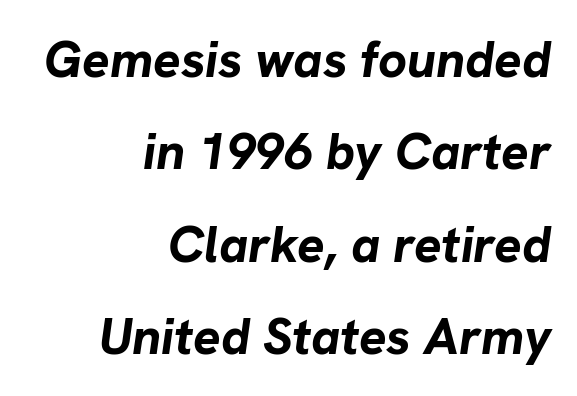
{"italic": "yes", "lean": "right", "slant_degrees": 8, "bold": "yes", "weight": "bold", "width": "normal", "stroke_contrast": "low", "x_height": "medium", "monospaced": "no", "underline": "no", "align": "right", "line_spacing_ratio": 1.81, "letter_spacing": "normal", "letter_spacing_em": 0.0, "glyph_px": 51}
